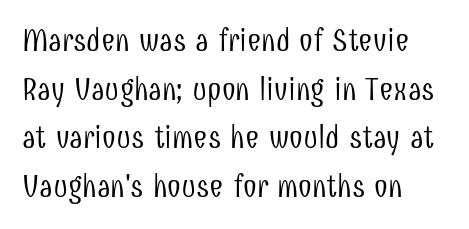
{"serif": "no", "italic": "no", "bold": "no", "weight": "light", "width": "condensed", "stroke_contrast": "low", "x_height": "medium", "monospaced": "no", "underline": "no", "align": "left", "line_spacing": "normal", "line_spacing_ratio": 1.57, "letter_spacing": "normal", "letter_spacing_em": 0.0, "glyph_px": 31}
